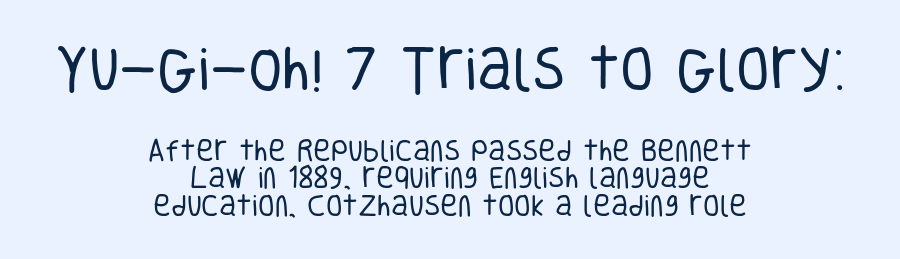
Q: Is the text bold? A: No.
Q: Is the text italic (slanted)? A: No, it is upright.
Q: Is the typeface a serif or a sans-serif typeface? A: Sans-serif.
Q: Is the text underlined? A: No.
Q: How is the paragraph aligned? A: Centered.
Q: Is the spacing between letters normal or unusually wide? A: Normal.
Q: Is the spacing between lines tight, normal or loose? A: Tight.
Q: Which block of text is set in a larger size, the first (top) or the second (bottom)? A: The first (top) one.
Q: Width (condensed, normal, or wide)? A: Condensed.
Q: Stroke contrast? A: Low.
Q: x-height? A: Large.
Q: Monospaced? A: No.
